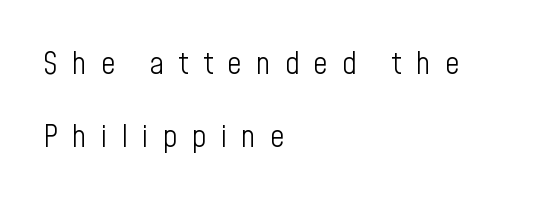
Line spacing here is loose. These lines have a slow, spaced-out rhythm from letter to letter. The paragraph has a hard left edge and a soft right edge. Serifs: no, the terminals of the letterforms are clean. Here the designer chose a conventional face with non-uniform glyph widths.
